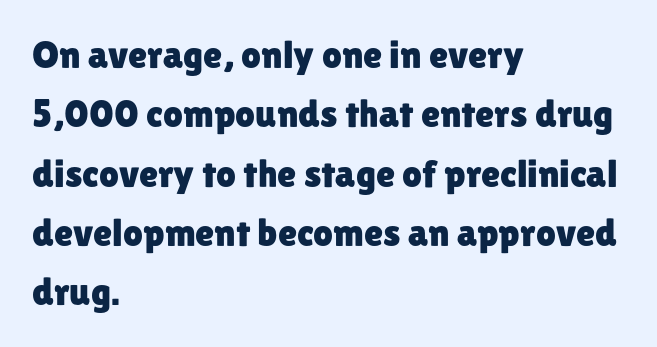
Lines of text with bare space underneath. Leftover space on each line is placed entirely after the last word. Italic? Not at all — the glyphs are vertical. The line-height multiplier appears to be the usual default.
